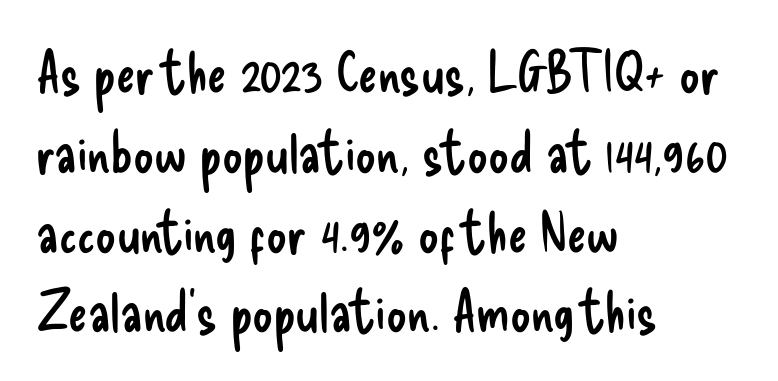
The image shows 57 px regular-weight, condensed sans-serif type, upright; set left-aligned, normal line spacing (1.4x), normal letter spacing, not underlined; low stroke contrast and a small x-height.
